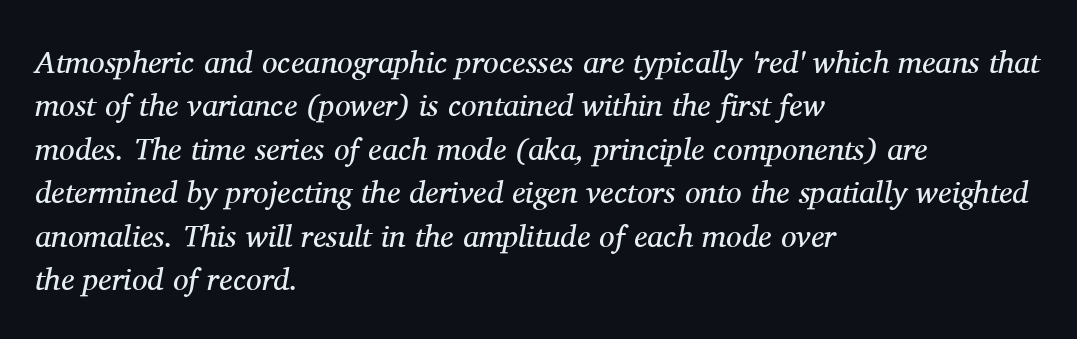
Q: Is the text bold? A: No.
Q: Is the text italic (slanted)? A: Yes, it leans right by about 11 degrees.
Q: Is the typeface a serif or a sans-serif typeface? A: Serif.
Q: Is the text underlined? A: No.
Q: How is the paragraph aligned? A: Left-aligned.
Q: Is the spacing between letters normal or unusually wide? A: Normal.
Q: Is the spacing between lines tight, normal or loose? A: Normal.
Q: Width (condensed, normal, or wide)? A: Normal.
Q: Stroke contrast? A: Medium.
Q: x-height? A: Medium.
Q: Monospaced? A: No.
